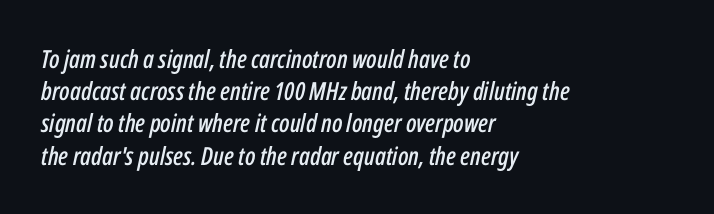
{"italic": "yes", "lean": "right", "slant_degrees": 12, "underline": "no", "align": "left", "line_spacing": "normal", "line_spacing_ratio": 1.29, "letter_spacing": "normal", "letter_spacing_em": 0.0, "glyph_px": 25}
